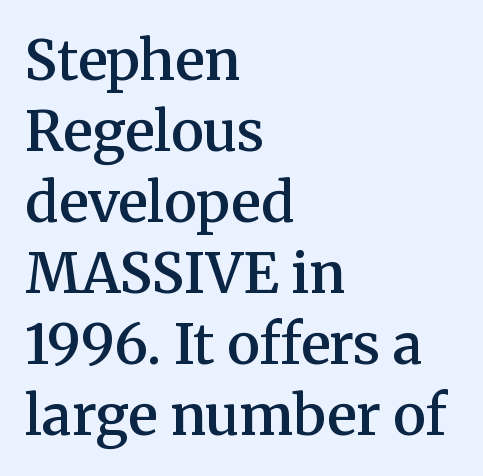
A typesetter would mark this as roman, not italic. The rendering uses a moderate line-height, typical for paragraphs. The letters carry serifs — small finishing strokes at the ends of their stems. Do the characters align in a grid? No, the font is proportional. Nothing unusual about the tracking: characters are spaced as the font intends.
